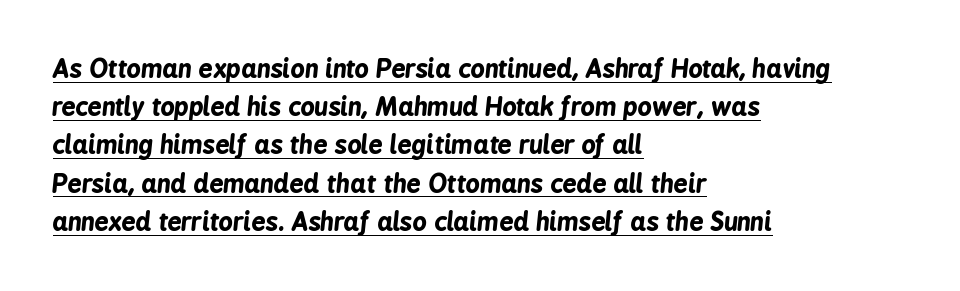
These lines carry a lot of weight — the face is fully bold. The horizontal fit of the characters is conventional and even. One-word summary of the alignment: left. In designer terms, the underline attribute is active on this setting. This sample keeps an unexceptional amount of space between lines. Designer's note — italics engaged.
